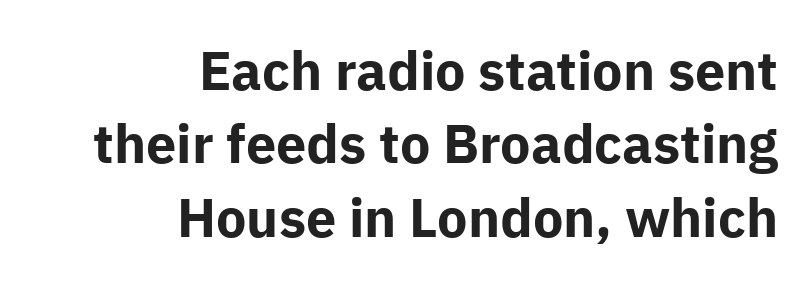
The glyphs in this specimen are sans serif. Notice how descenders clear the ascenders below comfortably — that's standard leading. The strokes are fattened all the way to bold. The typography opts for an upright posture over an oblique one. The words here are not underlined.
